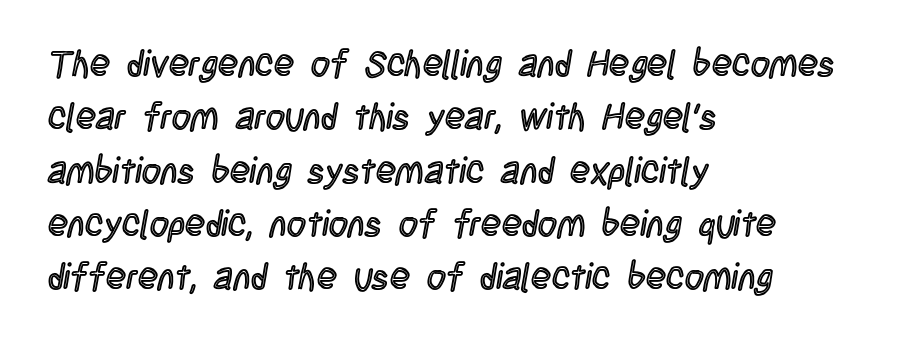
The baseline area is clear. This rendering uses left alignment, leaving the right contour irregular. How are the letters spaced? Ordinarily, with no added tracking. A typesetter would call this proportional, since set widths differ per character.
